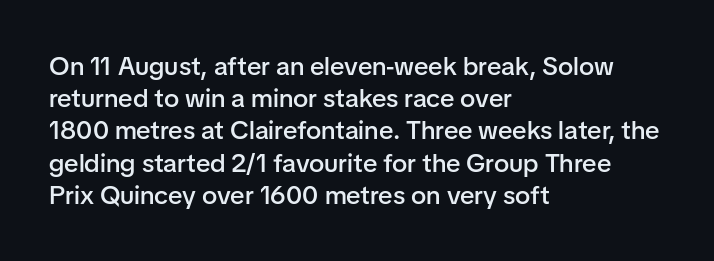
{"italic": "no", "bold": "semi", "underline": "no", "align": "left", "line_spacing_ratio": 1.24, "letter_spacing": "normal", "letter_spacing_em": 0.0, "glyph_px": 26}
